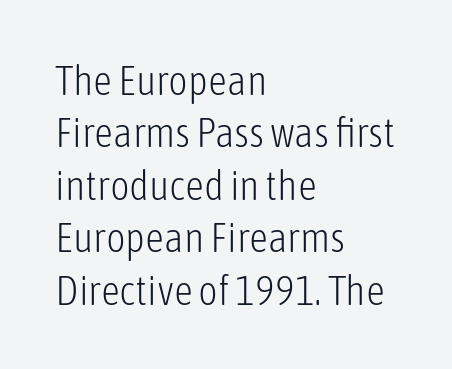
The image shows 42 px light, condensed sans-serif type, upright; set left-aligned, normal line spacing (1.25x), normal letter spacing, not underlined; low stroke contrast and a medium x-height.
